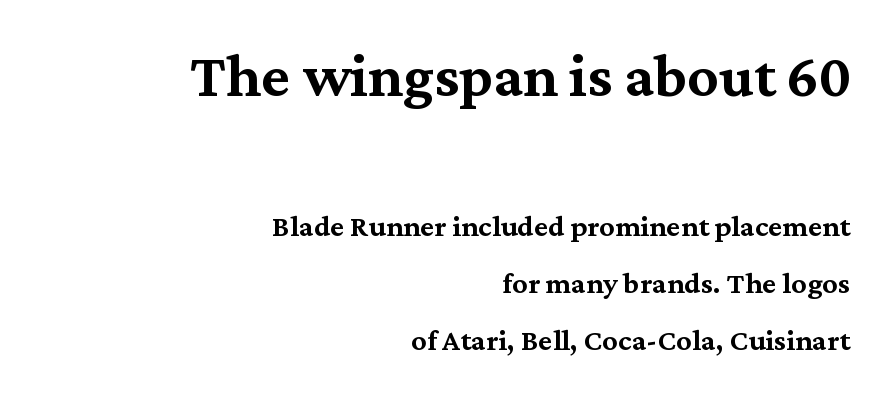
Q: Is the text italic (slanted)? A: No, it is upright.
Q: Is the typeface a serif or a sans-serif typeface? A: Serif.
Q: Is the text underlined? A: No.
Q: How is the paragraph aligned? A: Right-aligned.
Q: Is the spacing between letters normal or unusually wide? A: Normal.
Q: Is the spacing between lines tight, normal or loose? A: Normal.
Q: Which block of text is set in a larger size, the first (top) or the second (bottom)? A: The first (top) one.
Q: Width (condensed, normal, or wide)? A: Normal.
Q: Stroke contrast? A: Medium.
Q: x-height? A: Medium.
Q: Monospaced? A: No.
